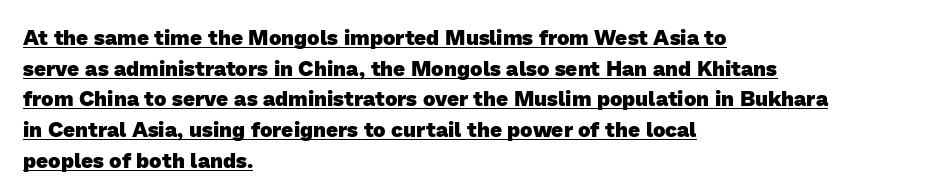
Q: Is the text bold? A: Yes.
Q: Is the text underlined? A: Yes.
Q: How is the paragraph aligned? A: Left-aligned.
Q: Is the spacing between letters normal or unusually wide? A: Normal.
Q: Is the spacing between lines tight, normal or loose? A: Normal.
